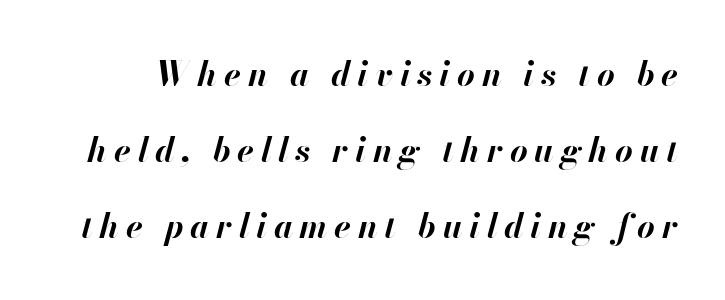
Q: Is the text bold? A: Yes.
Q: Is the text italic (slanted)? A: Yes, it leans right by about 13 degrees.
Q: Is the text underlined? A: No.
Q: Is the spacing between letters normal or unusually wide? A: Unusually wide.
Q: Is the spacing between lines tight, normal or loose? A: Loose.
Q: Width (condensed, normal, or wide)? A: Normal.
Q: Stroke contrast? A: High.
Q: x-height? A: Small.
Q: Monospaced? A: No.
